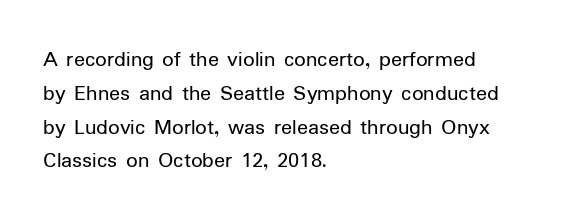
Q: Is the text bold? A: No.
Q: Is the text italic (slanted)? A: No, it is upright.
Q: Is the text underlined? A: No.
Q: How is the paragraph aligned? A: Left-aligned.
Q: Is the spacing between letters normal or unusually wide? A: Normal.
Q: Is the spacing between lines tight, normal or loose? A: Normal.
